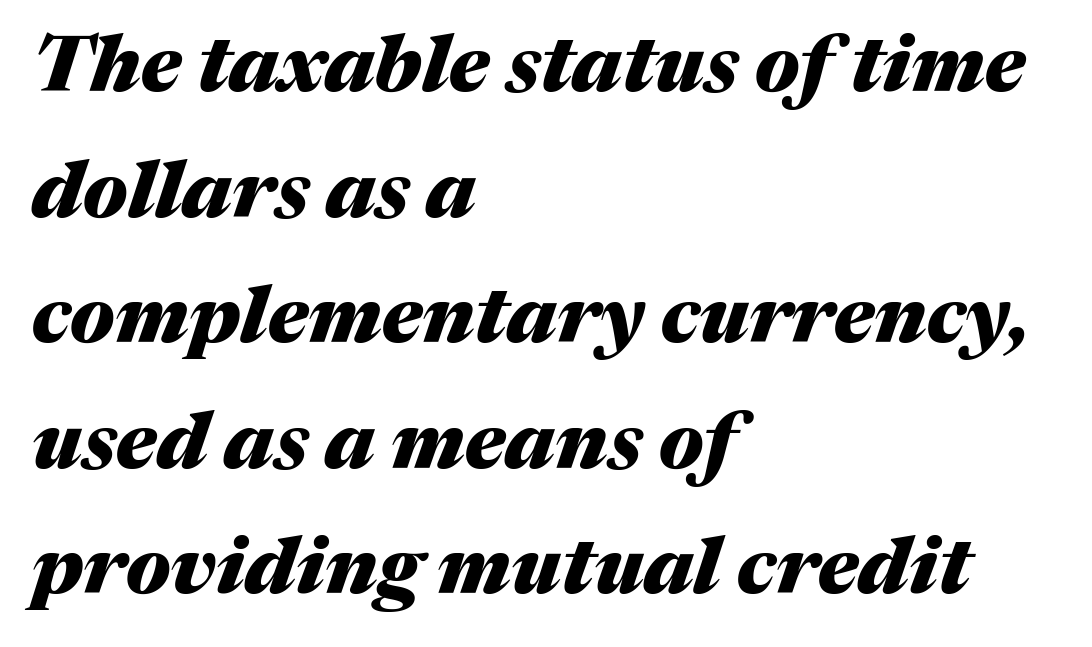
{"italic": "yes", "lean": "right", "slant_degrees": 17, "bold": "yes", "weight": "heavy", "width": "normal", "stroke_contrast": "medium", "x_height": "medium", "monospaced": "no", "underline": "no", "align": "left", "line_spacing": "normal", "line_spacing_ratio": 1.59, "letter_spacing": "normal", "letter_spacing_em": 0.0, "glyph_px": 79}
